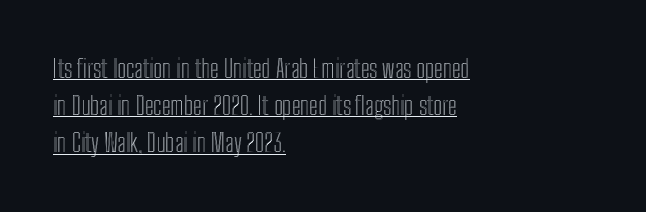
{"italic": "no", "underline": "yes", "align": "left", "line_spacing": "normal", "line_spacing_ratio": 1.49, "letter_spacing": "normal", "letter_spacing_em": 0.0, "glyph_px": 25}
